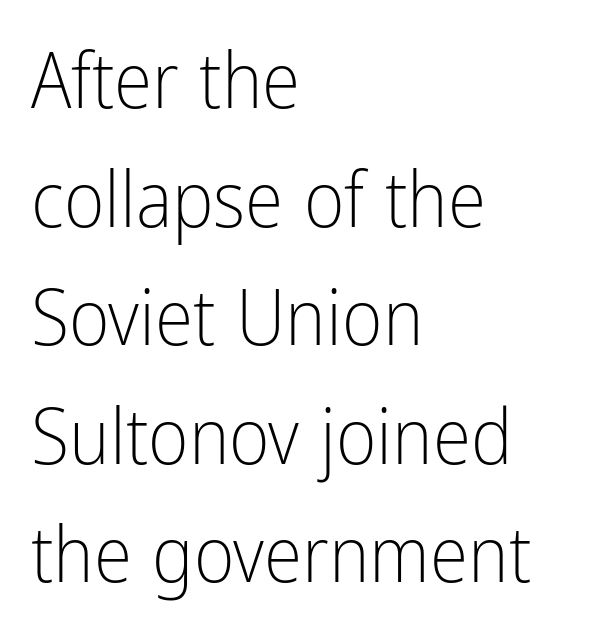
{"serif": "no", "italic": "no", "bold": "no", "weight": "light", "width": "condensed", "stroke_contrast": "low", "x_height": "medium", "monospaced": "no", "underline": "no", "align": "left", "line_spacing": "normal", "line_spacing_ratio": 1.52, "letter_spacing": "normal", "letter_spacing_em": 0.0, "glyph_px": 78}
